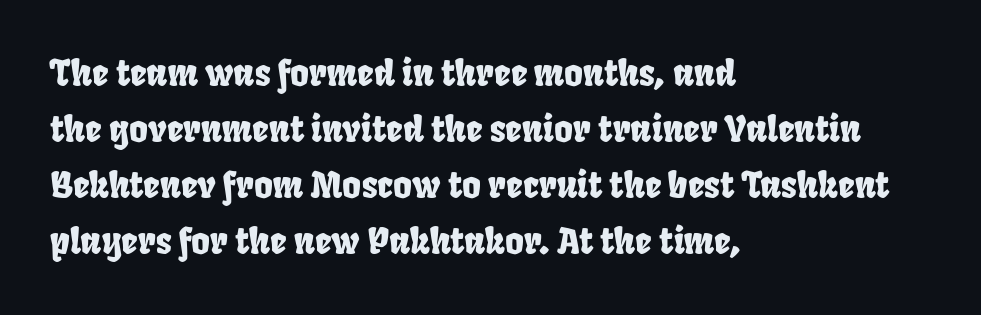
Character widths vary here, with narrow letters taking less room than wide ones. A typesetter would call this zero additional tracking. The rag falls on the right side of this text block. Does the type have serifs? No, each stem ends abruptly. If you measured baseline to baseline, you'd find a middling distance.
